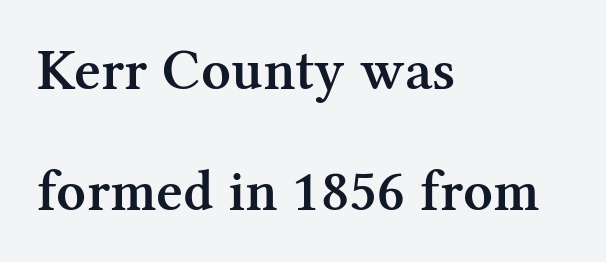
The image shows 58 px semibold serif type, upright; set left-aligned, loose line spacing (2.08x), normal letter spacing, not underlined; medium stroke contrast and a medium x-height.
